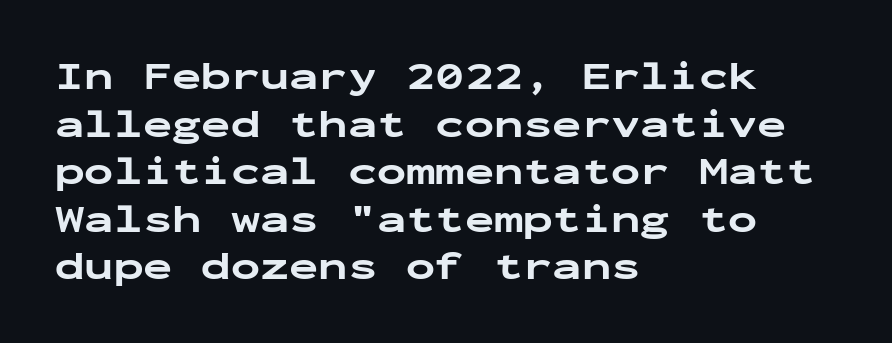
{"serif": "no", "italic": "no", "bold": "yes", "weight": "bold", "width": "wide", "stroke_contrast": "low", "x_height": "medium", "monospaced": "yes", "underline": "no", "align": "left", "line_spacing_ratio": 1.22, "letter_spacing": "normal", "letter_spacing_em": 0.0, "glyph_px": 39}
